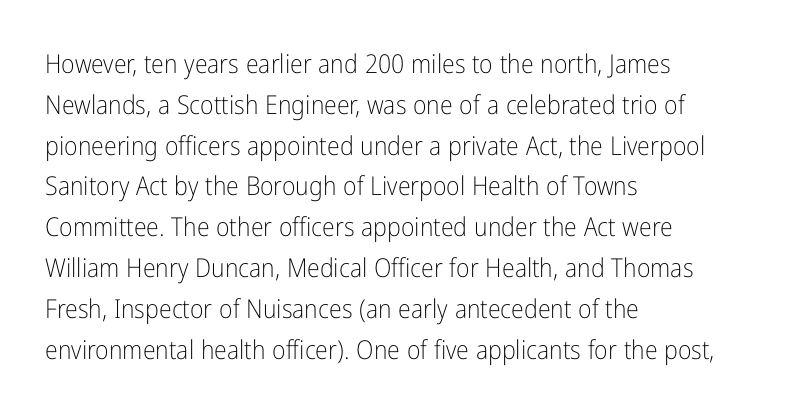
The image shows 26 px text type, upright; set left-aligned, normal line spacing (1.57x), normal letter spacing, not underlined.
